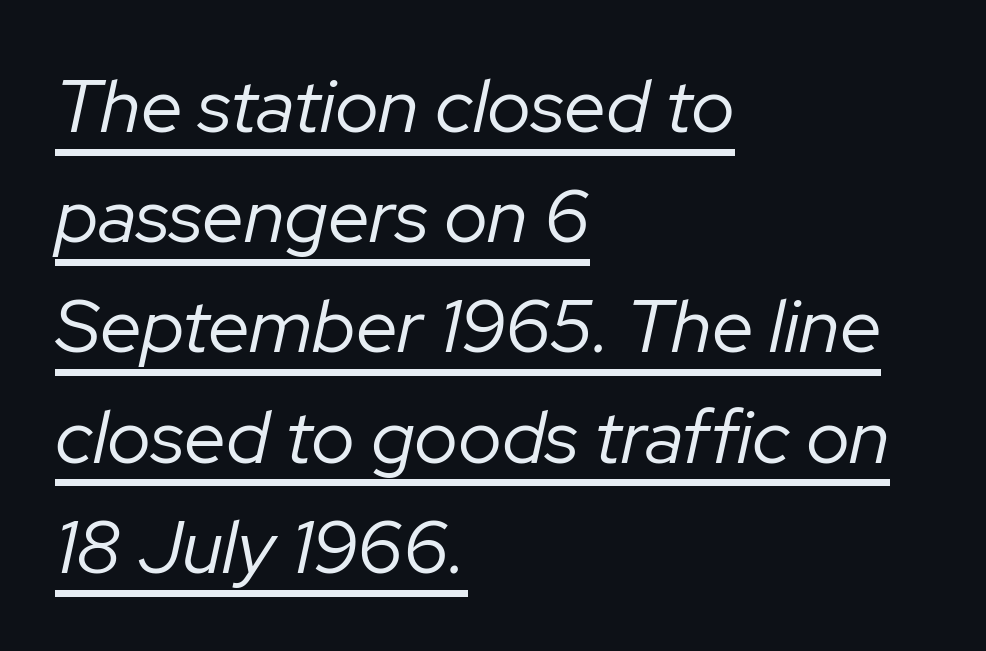
The image shows 75 px regular-weight type, italic (leaning right); set left-aligned, normal line spacing (1.47x), normal letter spacing, underlined; low stroke contrast and a medium x-height.
